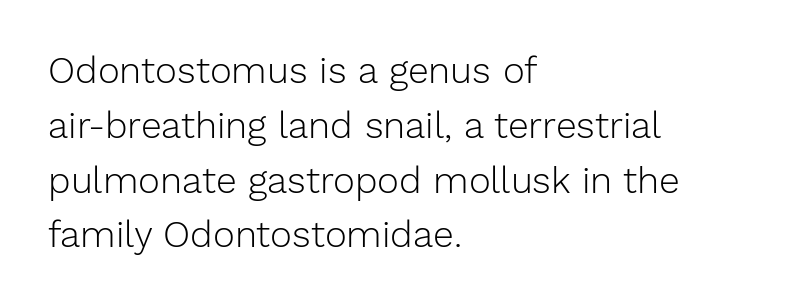
Q: Is the text bold? A: No.
Q: Is the text italic (slanted)? A: No, it is upright.
Q: Is the typeface a serif or a sans-serif typeface? A: Sans-serif.
Q: Is the text underlined? A: No.
Q: How is the paragraph aligned? A: Left-aligned.
Q: Is the spacing between letters normal or unusually wide? A: Normal.
Q: Is the spacing between lines tight, normal or loose? A: Normal.
Q: Width (condensed, normal, or wide)? A: Normal.
Q: Stroke contrast? A: Low.
Q: x-height? A: Medium.
Q: Monospaced? A: No.
